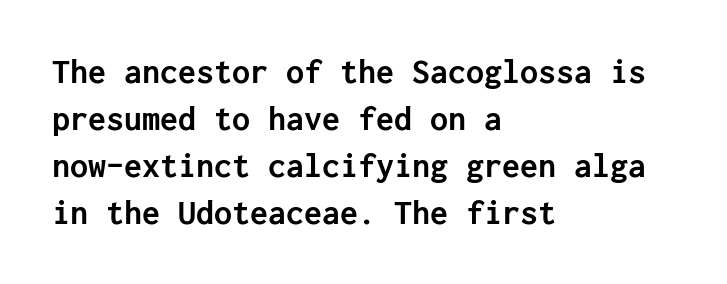
Q: Is the text bold? A: Yes.
Q: Is the text italic (slanted)? A: No, it is upright.
Q: Is the typeface a serif or a sans-serif typeface? A: Sans-serif.
Q: Is the text underlined? A: No.
Q: How is the paragraph aligned? A: Left-aligned.
Q: Is the spacing between letters normal or unusually wide? A: Normal.
Q: Is the spacing between lines tight, normal or loose? A: Normal.
Q: Width (condensed, normal, or wide)? A: Normal.
Q: Stroke contrast? A: Low.
Q: x-height? A: Medium.
